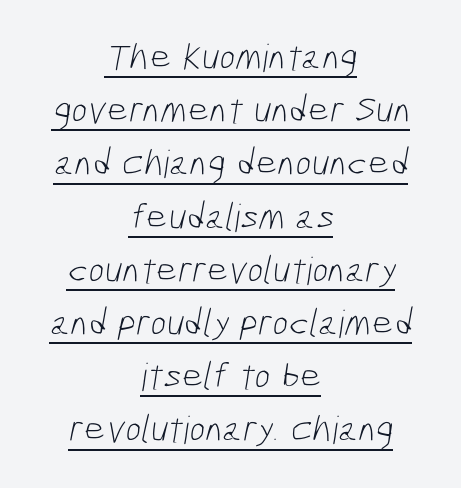
Do the characters align in a grid? No, the font is proportional. Typeset on center — no edge is straight. Each letter's strokes conclude bluntly, with no projecting serifs. Default kerning and tracking; the words read as compact shapes. In designer terms, the underline attribute is active on this setting.
